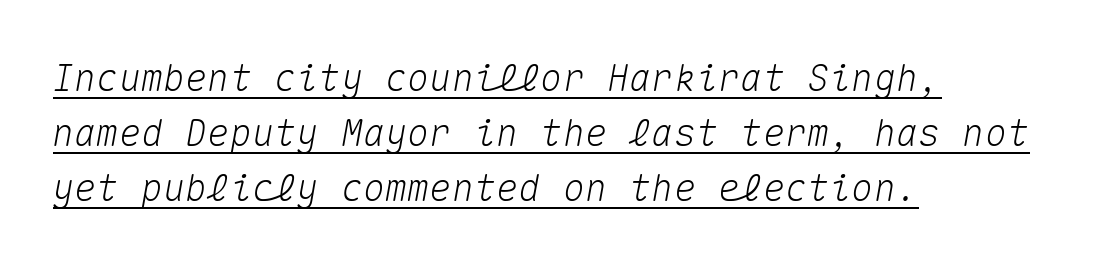
{"italic": "yes", "lean": "right", "slant_degrees": 10, "width": "normal", "stroke_contrast": "medium", "x_height": "medium", "monospaced": "yes", "underline": "yes", "align": "left", "line_spacing": "normal", "line_spacing_ratio": 1.49, "letter_spacing": "normal", "letter_spacing_em": 0.0, "glyph_px": 37}
